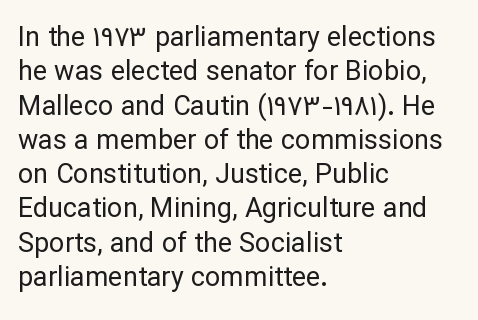
{"italic": "no", "bold": "no", "underline": "no", "align": "left", "line_spacing": "normal", "line_spacing_ratio": 1.27, "letter_spacing": "normal", "letter_spacing_em": 0.0, "glyph_px": 27}
